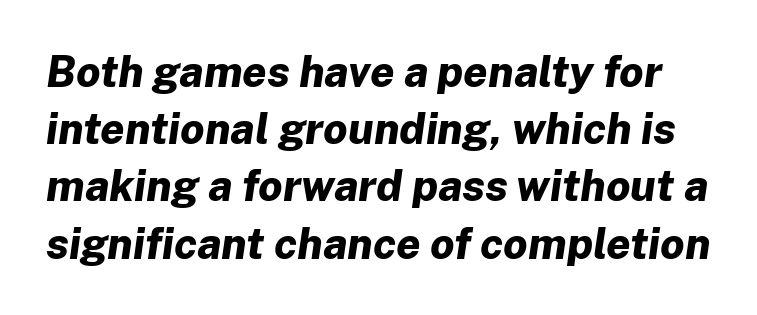
{"italic": "yes", "lean": "right", "slant_degrees": 8, "bold": "yes", "weight": "bold", "width": "normal", "stroke_contrast": "low", "x_height": "medium", "monospaced": "no", "underline": "no", "line_spacing": "normal", "line_spacing_ratio": 1.33, "letter_spacing": "normal", "letter_spacing_em": 0.0, "glyph_px": 43}
